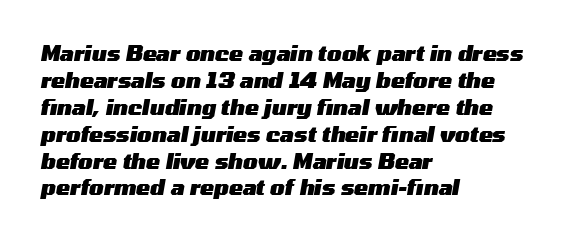
{"italic": "yes", "lean": "right", "slant_degrees": 10, "bold": "yes", "underline": "no", "align": "left", "line_spacing": "normal", "line_spacing_ratio": 1.28, "letter_spacing": "normal", "letter_spacing_em": 0.0, "glyph_px": 21}
